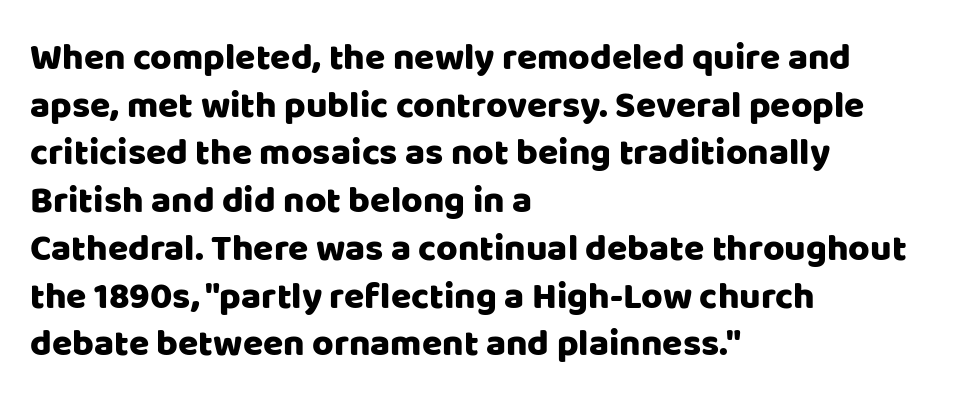
Every stem runs plumb, perpendicular to the baseline. Examine the stroke ends and you'll find no serifs. Varying glyph widths throughout — classic text-font behaviour. Beneath every word, the page is bare.
